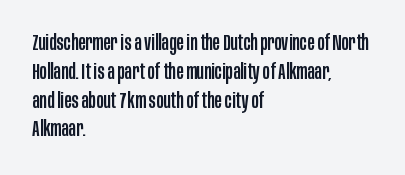
Q: Is the text italic (slanted)? A: No, it is upright.
Q: Is the text underlined? A: No.
Q: How is the paragraph aligned? A: Left-aligned.
Q: Is the spacing between letters normal or unusually wide? A: Normal.
Q: Is the spacing between lines tight, normal or loose? A: Normal.
